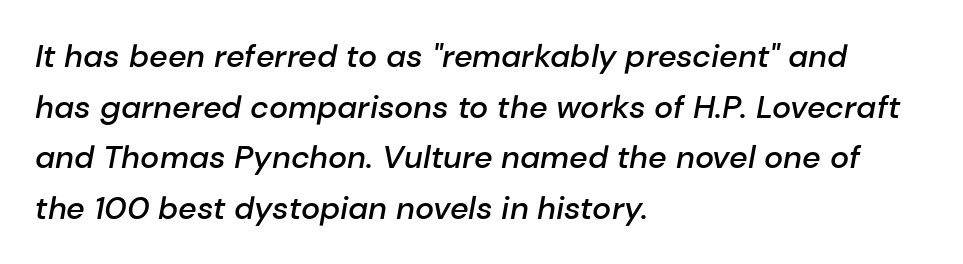
{"italic": "yes", "lean": "right", "slant_degrees": 10, "bold": "semi", "weight": "semibold", "width": "normal", "stroke_contrast": "low", "x_height": "medium", "monospaced": "no", "underline": "no", "align": "left", "line_spacing": "normal", "line_spacing_ratio": 1.58, "letter_spacing": "normal", "letter_spacing_em": 0.0, "glyph_px": 32}
